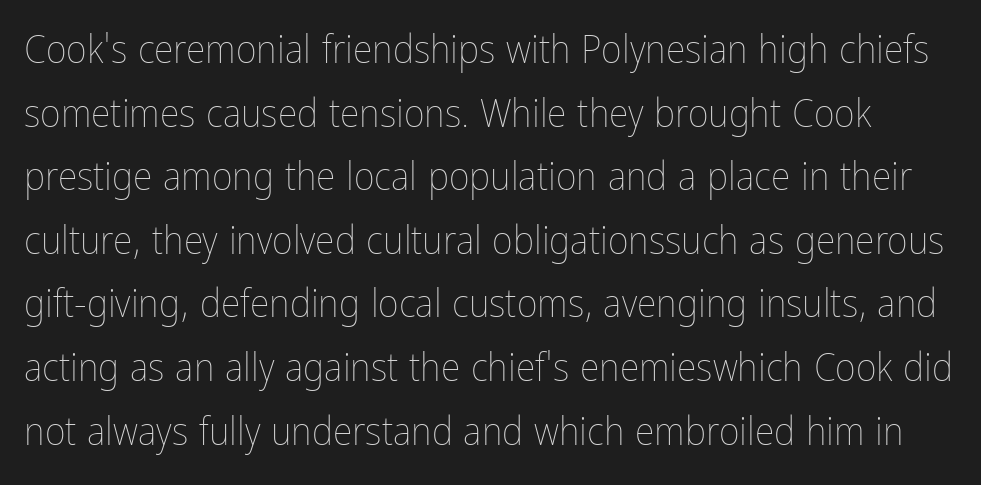
{"italic": "no", "bold": "no", "weight": "thin", "width": "condensed", "stroke_contrast": "low", "x_height": "medium", "monospaced": "no", "underline": "no", "line_spacing": "normal", "line_spacing_ratio": 1.59, "letter_spacing": "normal", "letter_spacing_em": 0.0, "glyph_px": 40}
